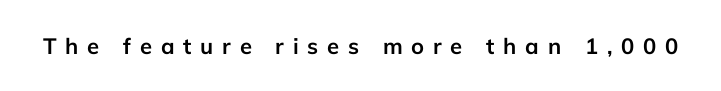
{"italic": "no", "bold": "yes", "underline": "no", "letter_spacing": "wide", "letter_spacing_em": 0.4, "glyph_px": 22}
